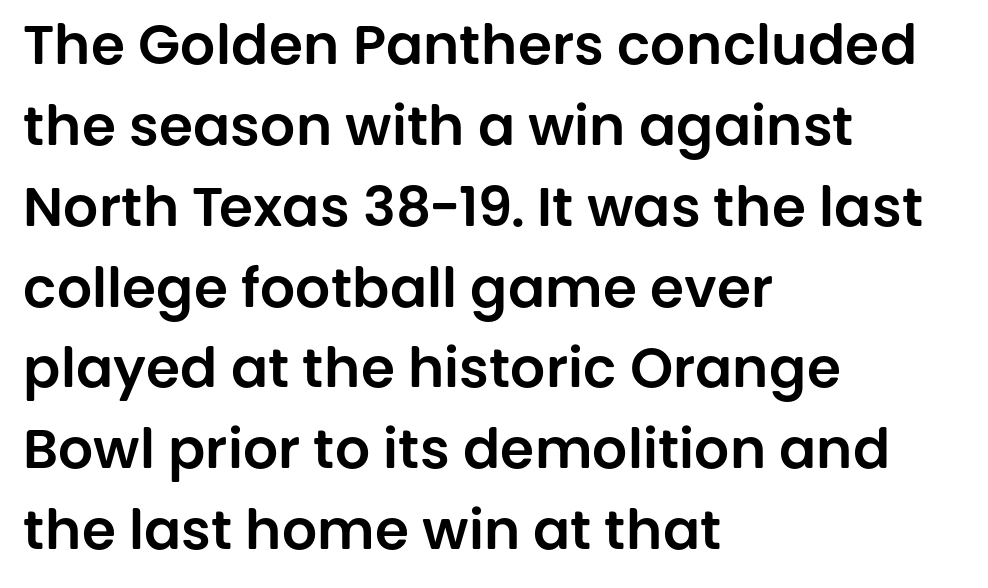
{"serif": "no", "italic": "no", "width": "normal", "stroke_contrast": "low", "x_height": "large", "monospaced": "no", "underline": "no", "align": "left", "line_spacing": "normal", "line_spacing_ratio": 1.47, "letter_spacing": "normal", "letter_spacing_em": 0.0, "glyph_px": 55}
